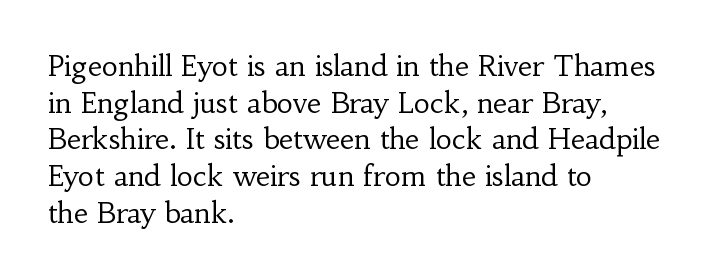
The image shows 28 px regular-weight serif type, upright; set left-aligned, normal line spacing (1.31x), normal letter spacing, not underlined; low stroke contrast and a small x-height.
